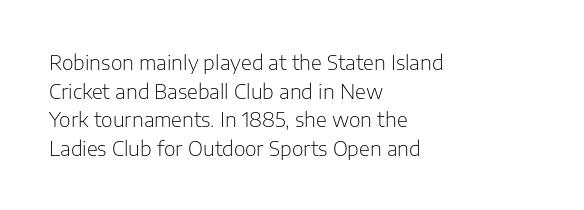
Honestly, the letter spacing is just normal — you wouldn't notice it. Every row of glyphs begins at an identical x-position on the left. The lettering holds an erect, upright posture throughout. A typesetter would call this leading conventional body-copy spacing.
